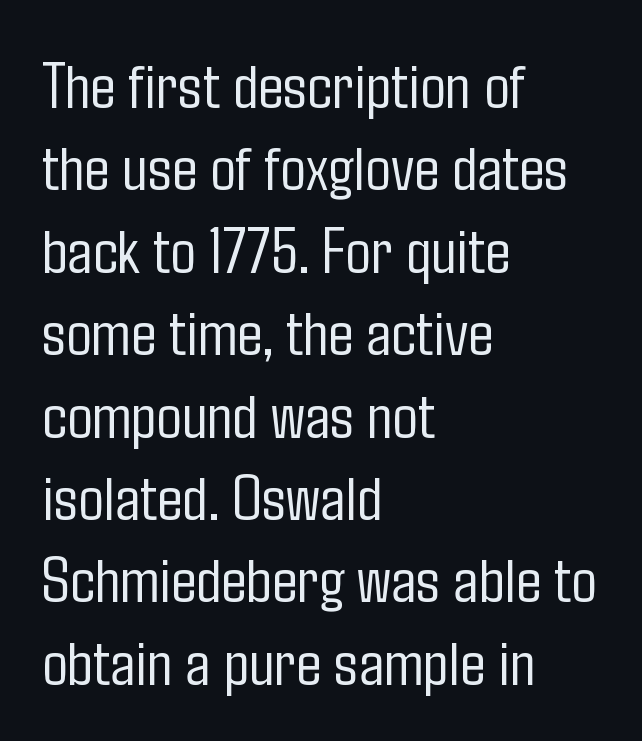
{"serif": "no", "italic": "no", "bold": "no", "weight": "light", "width": "condensed", "stroke_contrast": "low", "x_height": "medium", "monospaced": "no", "underline": "no", "align": "left", "line_spacing_ratio": 1.23, "letter_spacing": "normal", "letter_spacing_em": 0.0, "glyph_px": 67}
